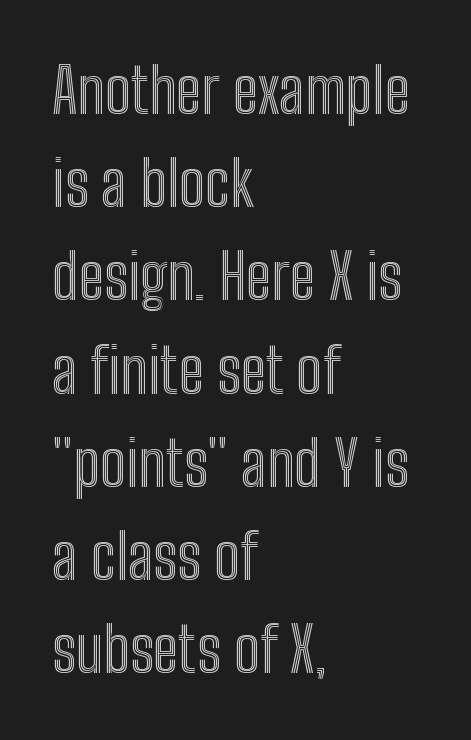
The rendering uses natural spacing where letterforms have individual widths. There is no visible air inserted between adjacent glyphs. The space directly below the letters is spotless. Every stem runs plumb, perpendicular to the baseline. Does the copy run flush right? No — it runs flush left.
